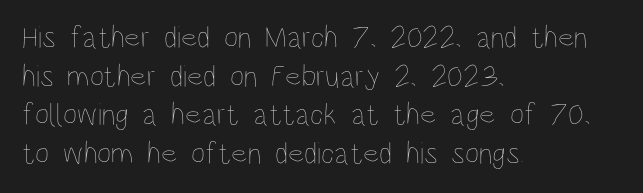
Q: Is the text bold? A: No.
Q: Is the text italic (slanted)? A: No, it is upright.
Q: Is the text underlined? A: No.
Q: How is the paragraph aligned? A: Left-aligned.
Q: Is the spacing between letters normal or unusually wide? A: Normal.
Q: Is the spacing between lines tight, normal or loose? A: Normal.
Q: Width (condensed, normal, or wide)? A: Condensed.
Q: Stroke contrast? A: Low.
Q: x-height? A: Large.
Q: Monospaced? A: No.
